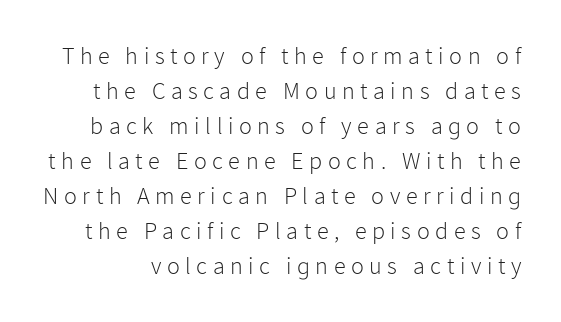
The image shows 24 px text type, upright; set normal line spacing (1.46x), unusually wide letter spacing (+0.23 em), not underlined.
